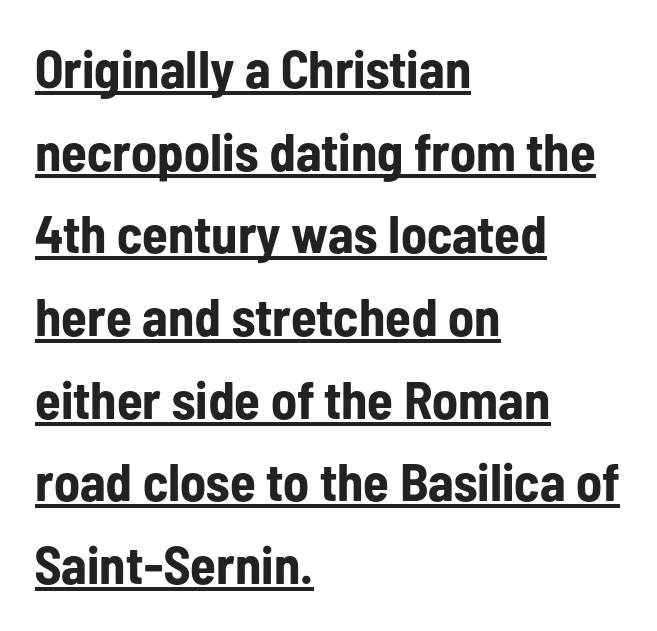
The image shows 53 px bold, condensed sans-serif type, upright; set left-aligned, normal line spacing (1.56x), normal letter spacing, underlined; low stroke contrast and a medium x-height.
